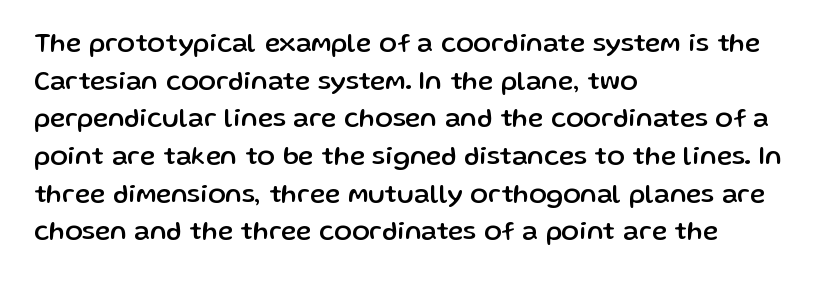
Q: Is the text italic (slanted)? A: No, it is upright.
Q: Is the text underlined? A: No.
Q: How is the paragraph aligned? A: Left-aligned.
Q: Is the spacing between letters normal or unusually wide? A: Normal.
Q: Is the spacing between lines tight, normal or loose? A: Normal.
